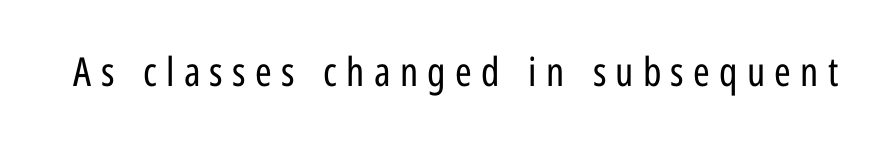
The image shows 40 px regular-weight, condensed sans-serif type, upright; set unusually wide letter spacing (+0.23 em), not underlined; low stroke contrast and a medium x-height.
